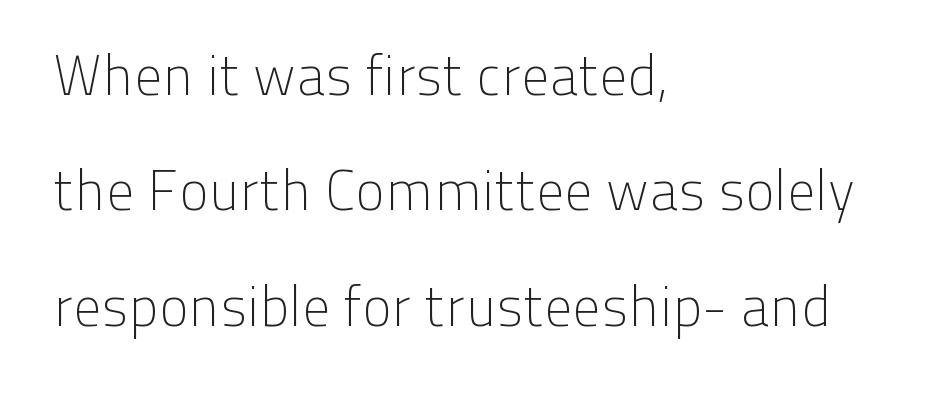
{"serif": "no", "italic": "no", "bold": "no", "weight": "light", "width": "normal", "stroke_contrast": "low", "x_height": "medium", "monospaced": "no", "underline": "no", "align": "left", "line_spacing": "loose", "line_spacing_ratio": 2.06, "letter_spacing": "normal", "letter_spacing_em": 0.0, "glyph_px": 56}
